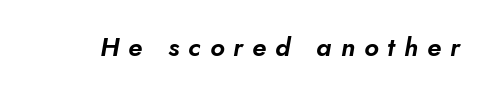
The image shows 26 px text type, italic (leaning right); set unusually wide letter spacing (+0.35 em), not underlined.
